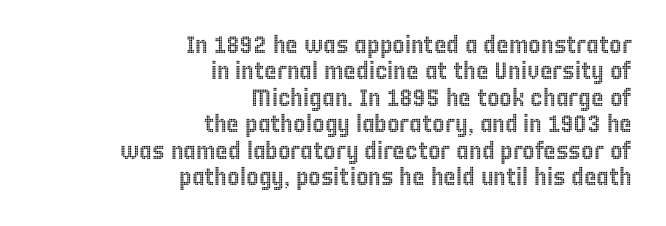
{"italic": "no", "underline": "no", "align": "right", "line_spacing": "tight", "line_spacing_ratio": 1.1, "letter_spacing": "normal", "letter_spacing_em": 0.0, "glyph_px": 24}
